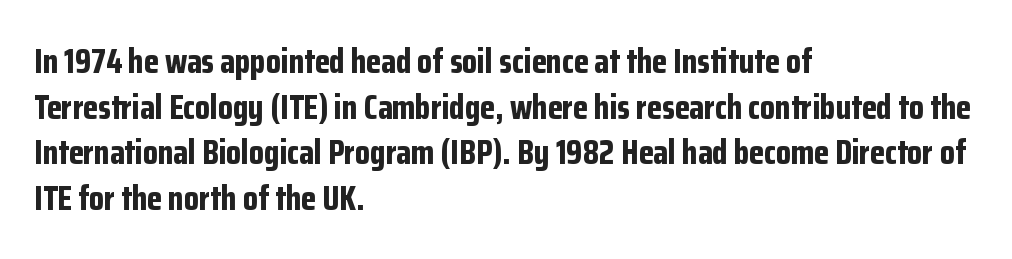
{"serif": "no", "italic": "no", "bold": "yes", "weight": "bold", "width": "condensed", "stroke_contrast": "low", "x_height": "medium", "monospaced": "no", "underline": "no", "align": "left", "line_spacing": "normal", "line_spacing_ratio": 1.34, "letter_spacing": "normal", "letter_spacing_em": 0.0, "glyph_px": 34}
